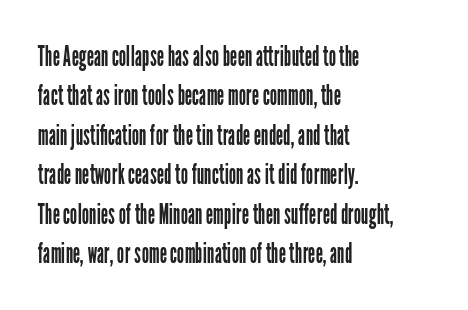
The lettering holds an erect, upright posture throughout. Line beginnings align vertically; line endings do not. The letters advance in unequal steps, a hallmark of proportional type. Students, note that the glyphs here touch the page at normal intervals. Serif or sans? Sans — the stroke terminals are bare. No chunkiness to these letters — they're not bold.
